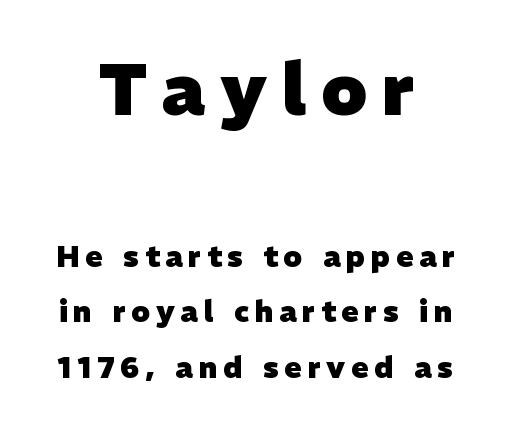
The image shows 72 px heavy sans-serif type; set centered, loose line spacing (1.9x), unusually wide letter spacing (+0.2 em), not underlined; the first (top) block is 2.48x larger; low stroke contrast and a medium x-height.
